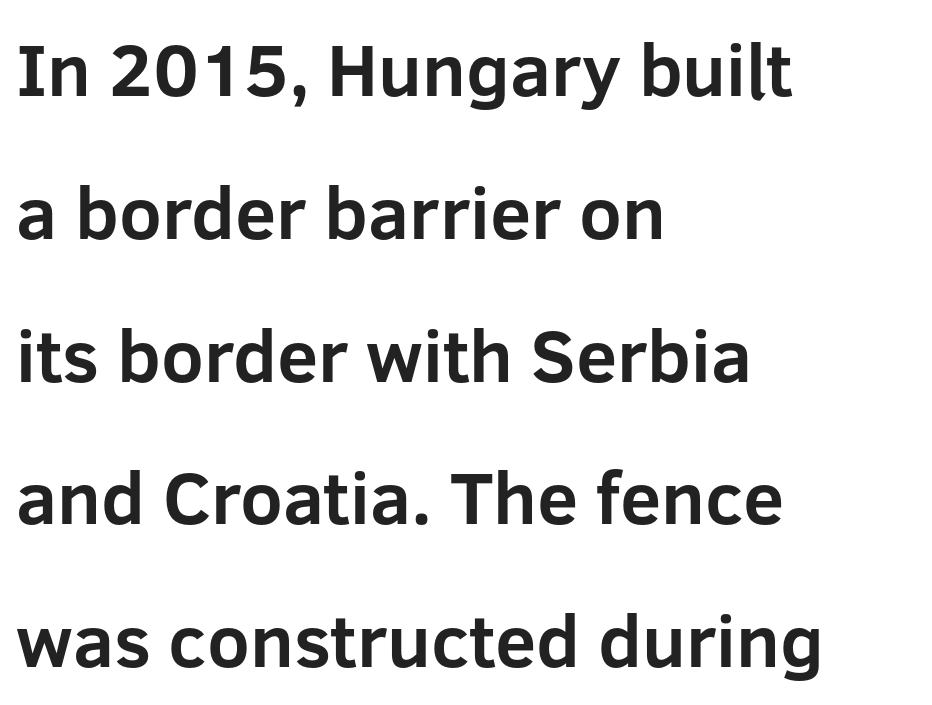
Q: Is the text bold? A: Yes.
Q: Is the text italic (slanted)? A: No, it is upright.
Q: Is the typeface a serif or a sans-serif typeface? A: Sans-serif.
Q: Is the text underlined? A: No.
Q: How is the paragraph aligned? A: Left-aligned.
Q: Is the spacing between letters normal or unusually wide? A: Normal.
Q: Is the spacing between lines tight, normal or loose? A: Loose.
Q: Width (condensed, normal, or wide)? A: Normal.
Q: Stroke contrast? A: Low.
Q: x-height? A: Medium.
Q: Monospaced? A: No.
